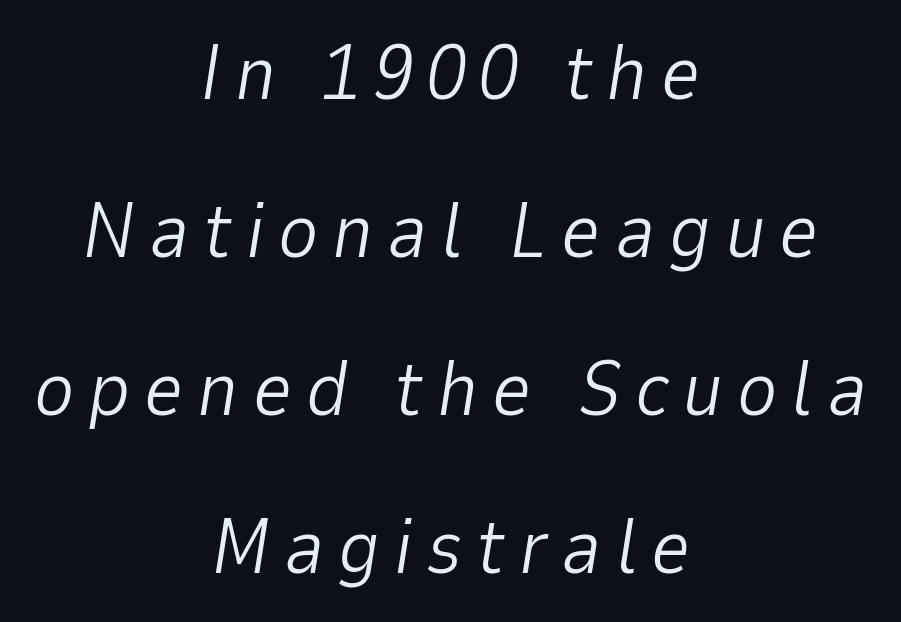
No letter is thick-stroked: the sample isn't bold. The paragraph has two soft edges and a firm central axis. The face used here is proportionally spaced, like ordinary book or web type. Notice the wide empty band between every row — that's loose leading.
